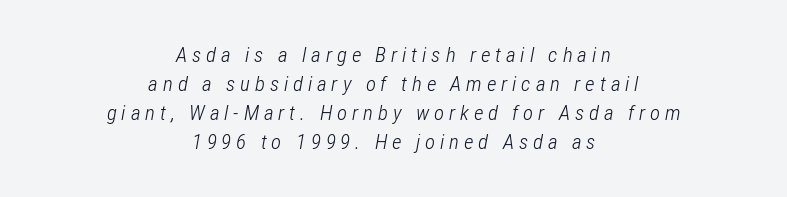
{"italic": "yes", "lean": "right", "slant_degrees": 12, "bold": "no", "underline": "no", "align": "center", "line_spacing": "normal", "line_spacing_ratio": 1.38, "letter_spacing": "wide", "letter_spacing_em": 0.23, "glyph_px": 21}
